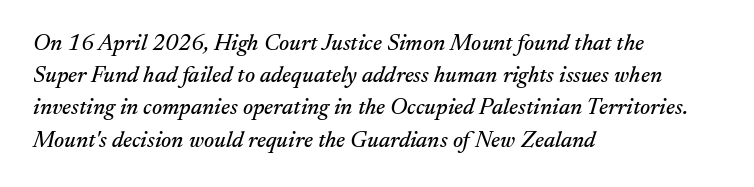
{"italic": "yes", "lean": "right", "slant_degrees": 17, "underline": "no", "align": "left", "line_spacing": "normal", "line_spacing_ratio": 1.4, "letter_spacing": "normal", "letter_spacing_em": 0.0, "glyph_px": 23}
